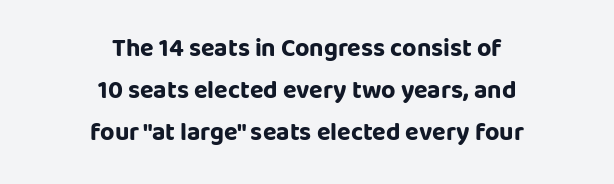
{"italic": "no", "bold": "yes", "underline": "no", "align": "center", "line_spacing": "normal", "line_spacing_ratio": 1.69, "letter_spacing": "normal", "letter_spacing_em": 0.0, "glyph_px": 25}
